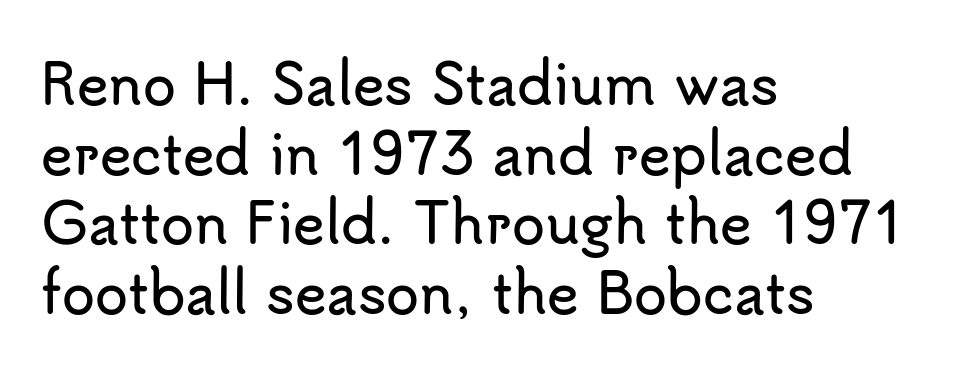
{"serif": "no", "italic": "no", "width": "normal", "stroke_contrast": "low", "x_height": "small", "monospaced": "no", "underline": "no", "align": "left", "line_spacing": "normal", "line_spacing_ratio": 1.29, "letter_spacing": "normal", "letter_spacing_em": 0.0, "glyph_px": 54}
